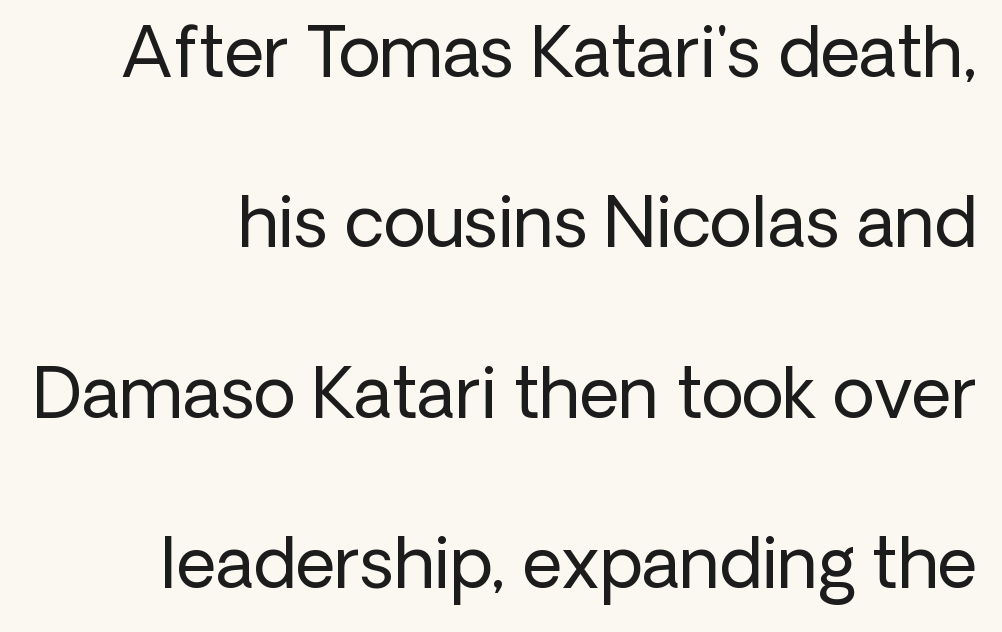
Q: Is the text bold? A: No.
Q: Is the text italic (slanted)? A: No, it is upright.
Q: Is the typeface a serif or a sans-serif typeface? A: Sans-serif.
Q: Is the text underlined? A: No.
Q: Is the spacing between letters normal or unusually wide? A: Normal.
Q: Is the spacing between lines tight, normal or loose? A: Loose.
Q: Width (condensed, normal, or wide)? A: Normal.
Q: Stroke contrast? A: Low.
Q: x-height? A: Medium.
Q: Monospaced? A: No.
